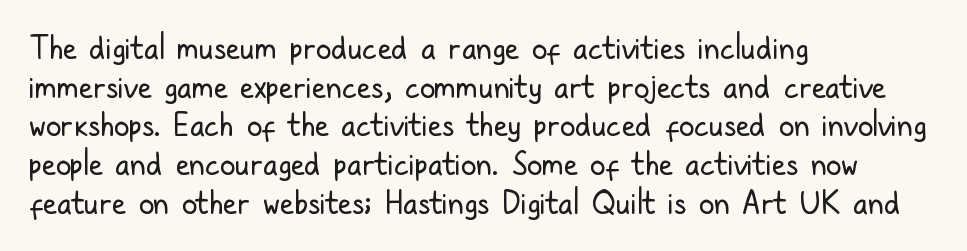
Q: Is the text bold? A: No.
Q: Is the text italic (slanted)? A: No, it is upright.
Q: Is the typeface a serif or a sans-serif typeface? A: Sans-serif.
Q: Is the text underlined? A: No.
Q: How is the paragraph aligned? A: Left-aligned.
Q: Is the spacing between letters normal or unusually wide? A: Normal.
Q: Is the spacing between lines tight, normal or loose? A: Normal.
Q: Width (condensed, normal, or wide)? A: Condensed.
Q: Stroke contrast? A: Low.
Q: x-height? A: Medium.
Q: Monospaced? A: No.
